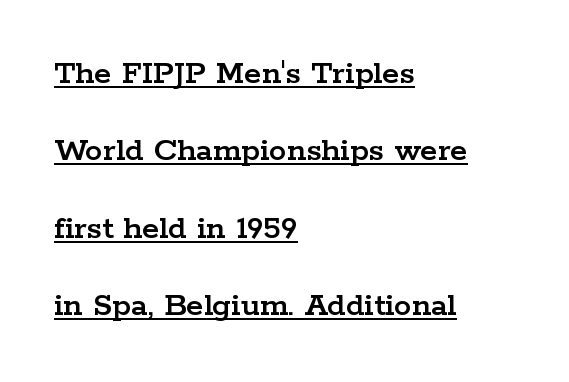
Old-style or modern, the face here clearly has serifs. There is no visible air inserted between adjacent glyphs. Vertical spacing — loose. Teacher's note: observe the even left margin — that is flush-left alignment. Spacing verdict: proportional, widths tailored to each character. The type sits square on the baseline with zero lean.
